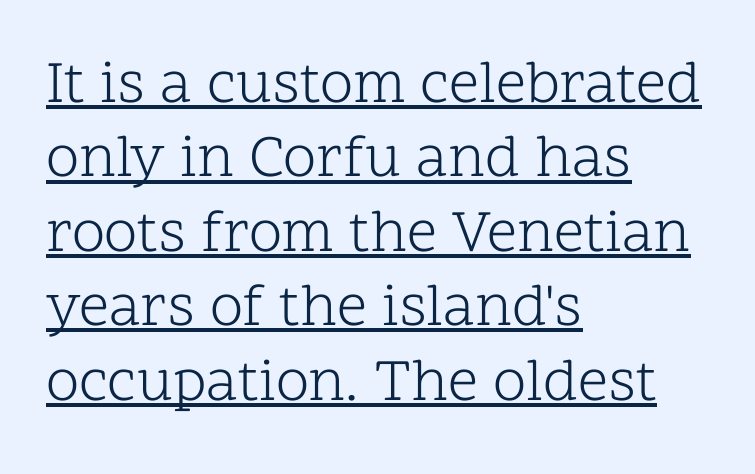
Q: Is the text bold? A: No.
Q: Is the text italic (slanted)? A: No, it is upright.
Q: Is the typeface a serif or a sans-serif typeface? A: Serif.
Q: Is the text underlined? A: Yes.
Q: How is the paragraph aligned? A: Left-aligned.
Q: Is the spacing between letters normal or unusually wide? A: Normal.
Q: Width (condensed, normal, or wide)? A: Normal.
Q: Stroke contrast? A: Low.
Q: x-height? A: Medium.
Q: Monospaced? A: No.
